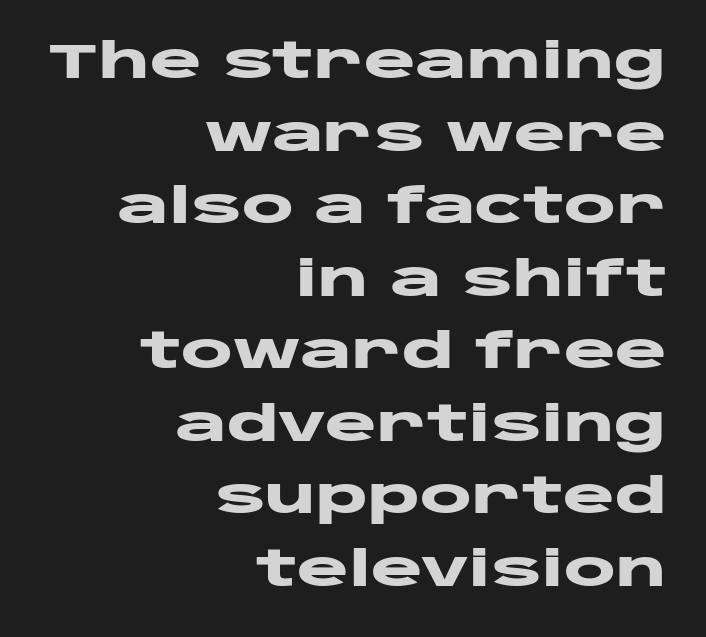
A dark, heavy texture on the line: the type is bold. Right-aligned paragraph, ragged on the left. Italic? Not at all — the glyphs are vertical. Is the letter spacing exaggerated? No — it looks like the ordinary default. The rows are spaced the way most documents space them. Grotesque or geometric, the face here clearly has no serifs.
